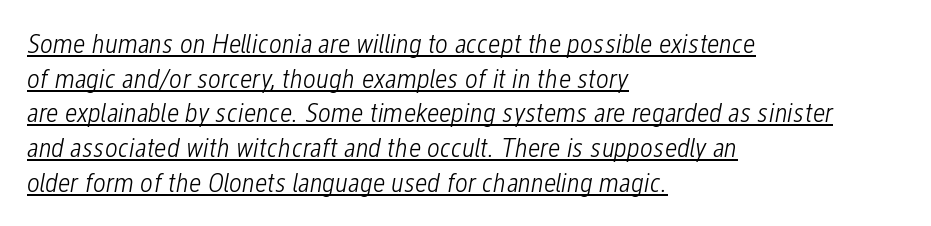
The image shows 28 px light, condensed type, italic (leaning right); set left-aligned, line spacing 1.24x, normal letter spacing, underlined; low stroke contrast and a medium x-height.
